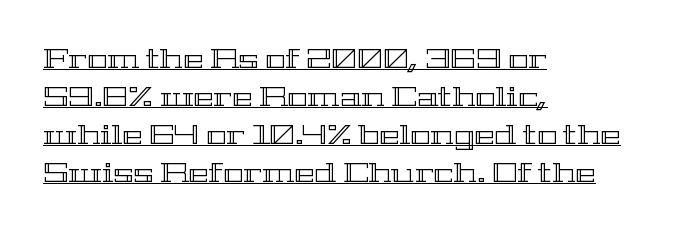
The paragraph shown leans on its left margin. There is no visible air inserted between adjacent glyphs. Honestly, the row spacing looks completely unremarkable. The letters stand straight up with perfectly vertical stems. The words here are underlined.
